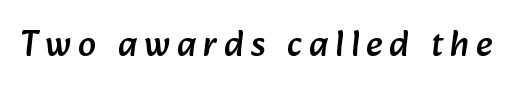
What kind of face is this? One without serifs — a sans. The passage shown is not underscored anywhere. You could not count columns in this text — the font is proportionally spaced.
